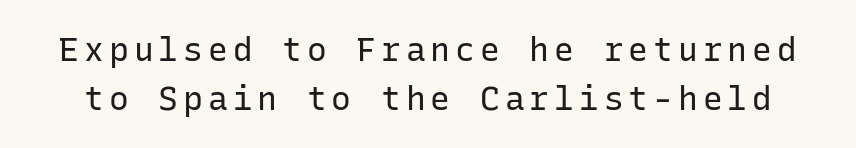
Q: Is the text bold? A: No.
Q: Is the text italic (slanted)? A: No, it is upright.
Q: Is the typeface a serif or a sans-serif typeface? A: Sans-serif.
Q: Is the text underlined? A: No.
Q: Is the spacing between lines tight, normal or loose? A: Normal.
Q: Width (condensed, normal, or wide)? A: Normal.
Q: Stroke contrast? A: Low.
Q: x-height? A: Medium.
Q: Monospaced? A: Yes.
